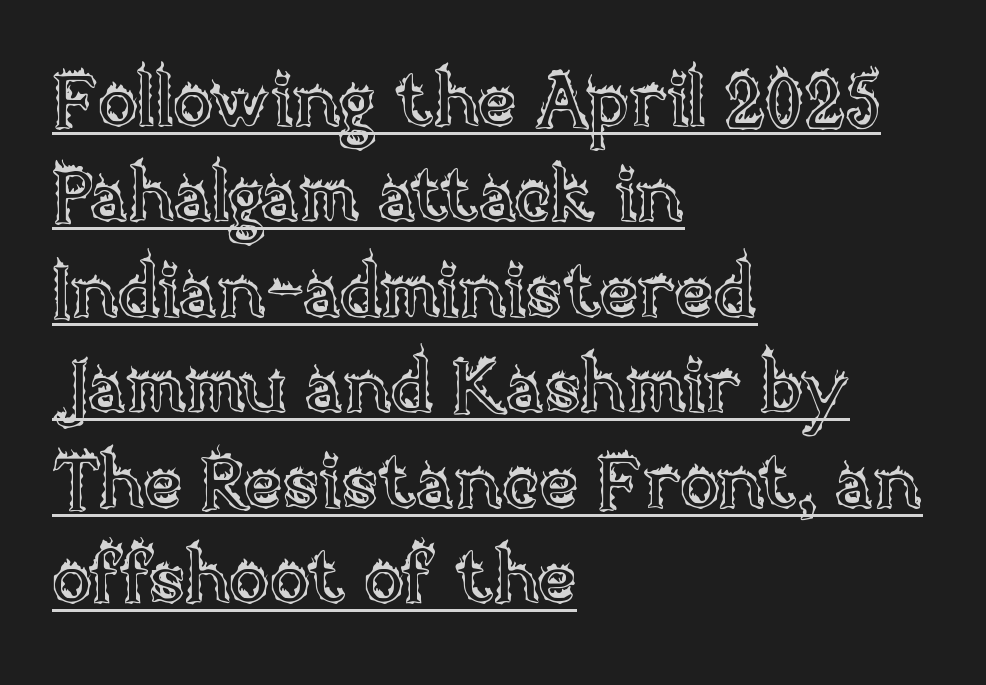
Where is the straight margin? On the left. This rendering leaves character spacing at its baseline value. Regular leading. Every character sits straight up, as roman type does.
